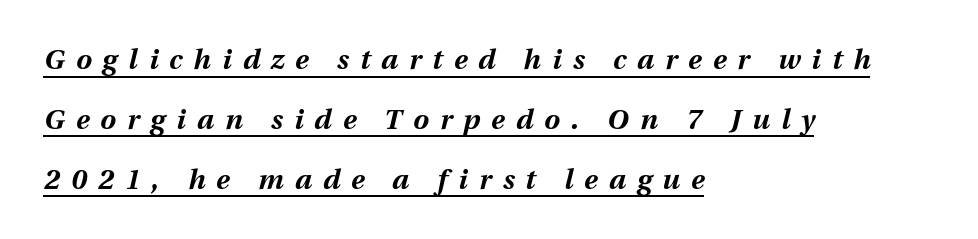
Check the space under the baseline: a stroke is drawn there. This sample has the flowing, uneven cadence of proportional lettering. The line-height multiplier appears high, well above default. The rendering inserts visible extra space after every character.
